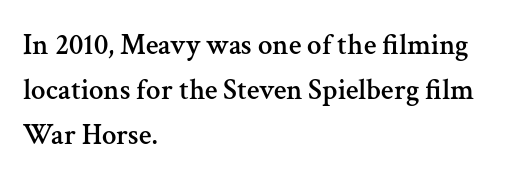
Q: Is the text italic (slanted)? A: No, it is upright.
Q: Is the typeface a serif or a sans-serif typeface? A: Serif.
Q: Is the text underlined? A: No.
Q: How is the paragraph aligned? A: Left-aligned.
Q: Is the spacing between letters normal or unusually wide? A: Normal.
Q: Is the spacing between lines tight, normal or loose? A: Normal.
Q: Width (condensed, normal, or wide)? A: Normal.
Q: Stroke contrast? A: Medium.
Q: x-height? A: Medium.
Q: Monospaced? A: No.
